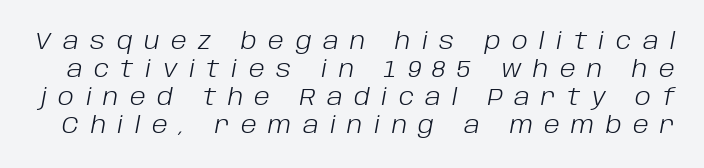
The passage shown leans; its letterforms are oblique. These lines have a slow, spaced-out rhythm from letter to letter. The passage shown is not underscored anywhere. Think standard paragraph weight, or any step lighter than that.
